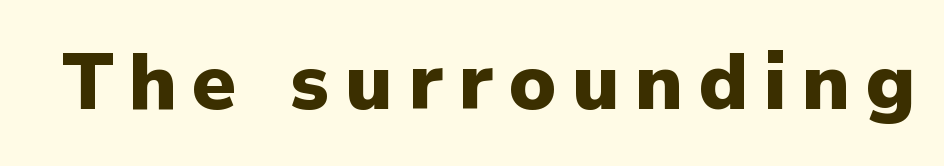
The image shows 79 px heavy sans-serif type, upright; set unusually wide letter spacing (+0.2 em), not underlined; low stroke contrast and a medium x-height.
